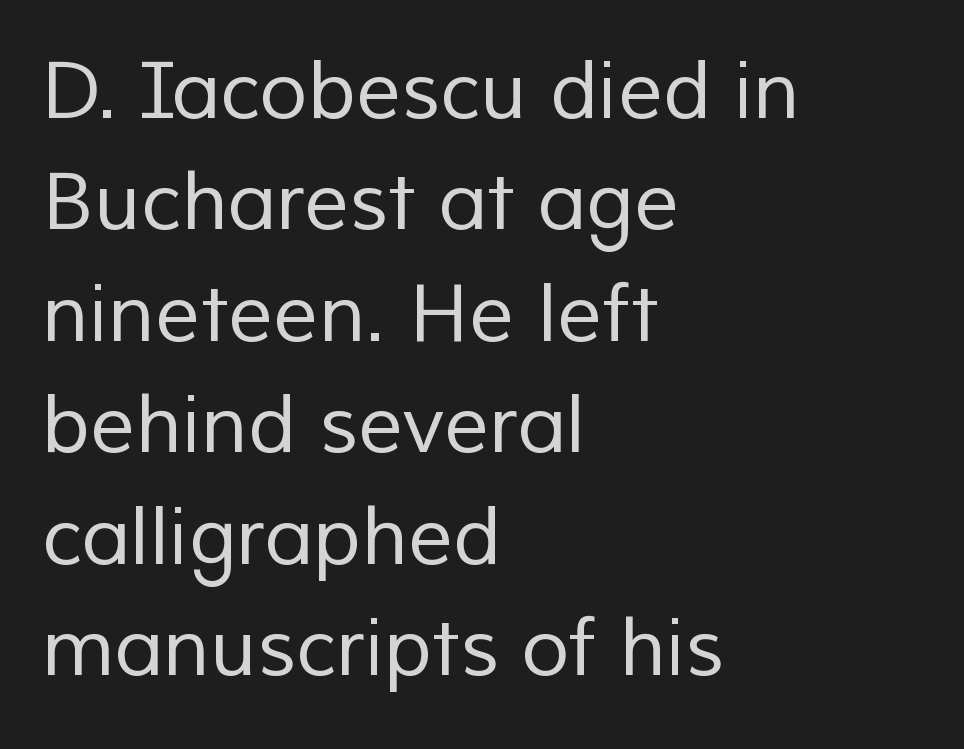
Q: Is the text bold? A: No.
Q: Is the typeface a serif or a sans-serif typeface? A: Sans-serif.
Q: Is the text underlined? A: No.
Q: How is the paragraph aligned? A: Left-aligned.
Q: Is the spacing between letters normal or unusually wide? A: Normal.
Q: Is the spacing between lines tight, normal or loose? A: Normal.
Q: Width (condensed, normal, or wide)? A: Normal.
Q: Stroke contrast? A: Low.
Q: x-height? A: Medium.
Q: Monospaced? A: No.
